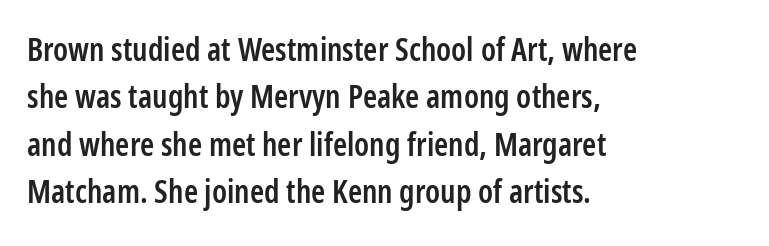
{"serif": "no", "italic": "no", "bold": "semi", "weight": "semibold", "width": "condensed", "stroke_contrast": "low", "x_height": "medium", "monospaced": "no", "underline": "no", "align": "left", "line_spacing": "normal", "line_spacing_ratio": 1.48, "letter_spacing": "normal", "letter_spacing_em": 0.0, "glyph_px": 32}
